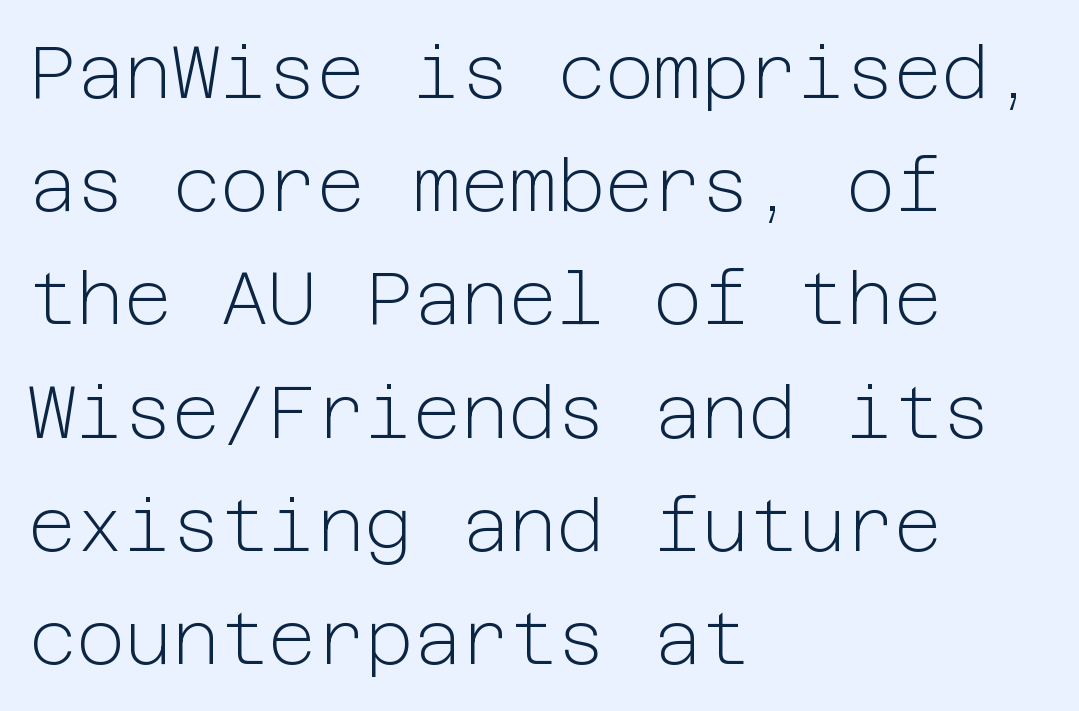
The image shows 74 px light sans-serif type, upright; set left-aligned, normal line spacing (1.53x), normal letter spacing, not underlined; low stroke contrast and a medium x-height.
